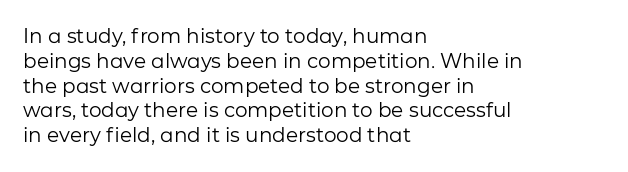
Each stroke keeps to a modest, everyday thickness or less. The type is set solid horizontally, with unmodified tracking. Italic: no, the glyphs are upright roman. In CSS terms this would be text-align: left.
